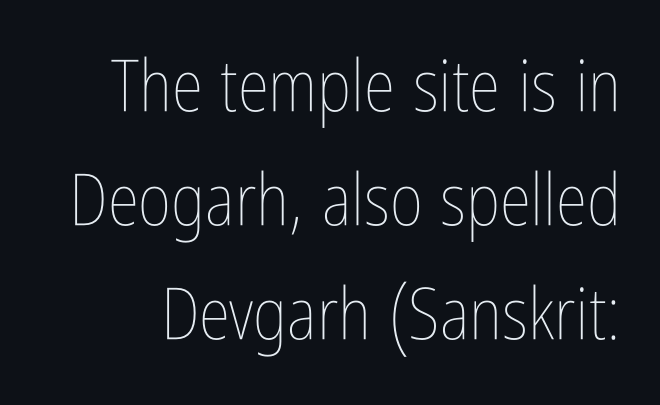
{"italic": "no", "bold": "no", "weight": "thin", "width": "condensed", "stroke_contrast": "low", "x_height": "medium", "monospaced": "no", "underline": "no", "line_spacing": "normal", "line_spacing_ratio": 1.58, "letter_spacing": "normal", "letter_spacing_em": 0.0, "glyph_px": 72}
